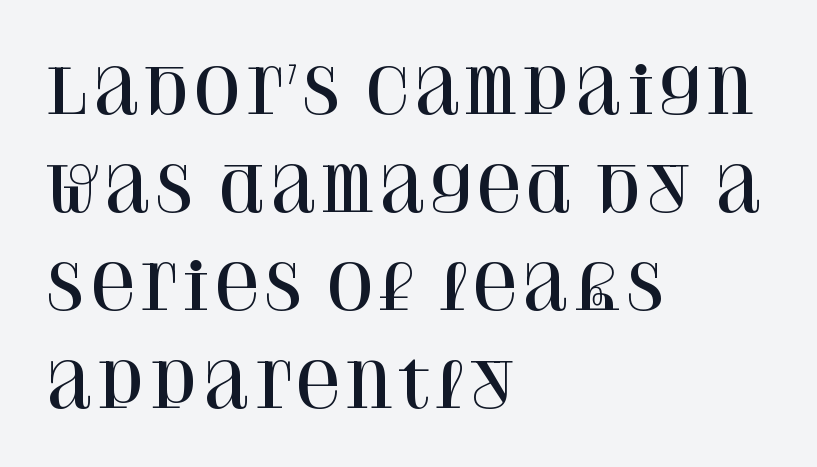
The image shows 62 px serif type, upright; set left-aligned, normal line spacing (1.58x), normal letter spacing, not underlined; high stroke contrast and a large x-height.
